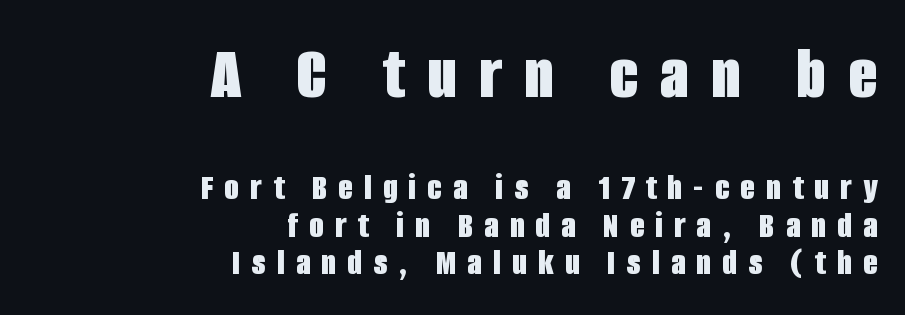
Q: Is the text bold? A: Yes.
Q: Is the text italic (slanted)? A: No, it is upright.
Q: Is the typeface a serif or a sans-serif typeface? A: Sans-serif.
Q: Is the text underlined? A: No.
Q: How is the paragraph aligned? A: Right-aligned.
Q: Is the spacing between letters normal or unusually wide? A: Unusually wide.
Q: Is the spacing between lines tight, normal or loose? A: Tight.
Q: Which block of text is set in a larger size, the first (top) or the second (bottom)? A: The first (top) one.
Q: Width (condensed, normal, or wide)? A: Condensed.
Q: Stroke contrast? A: Low.
Q: x-height? A: Large.
Q: Monospaced? A: No.
